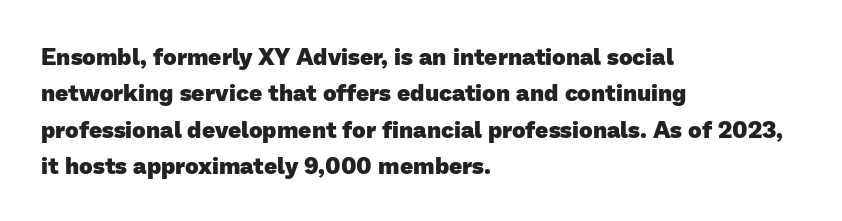
Q: Is the text bold? A: Yes.
Q: Is the text underlined? A: No.
Q: How is the paragraph aligned? A: Left-aligned.
Q: Is the spacing between letters normal or unusually wide? A: Normal.
Q: Is the spacing between lines tight, normal or loose? A: Normal.
